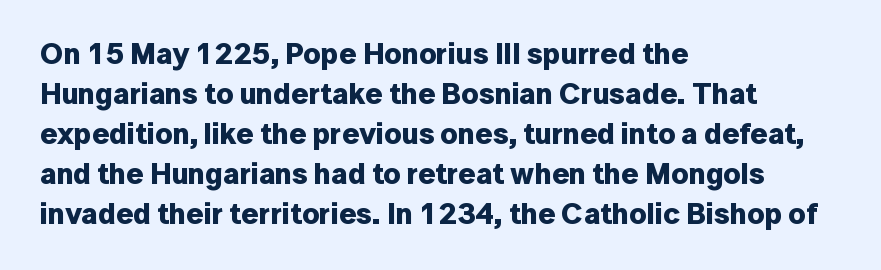
Q: Is the text bold? A: Yes.
Q: Is the text italic (slanted)? A: No, it is upright.
Q: Is the typeface a serif or a sans-serif typeface? A: Sans-serif.
Q: Is the text underlined? A: No.
Q: How is the paragraph aligned? A: Left-aligned.
Q: Is the spacing between letters normal or unusually wide? A: Normal.
Q: Is the spacing between lines tight, normal or loose? A: Normal.
Q: Width (condensed, normal, or wide)? A: Normal.
Q: Stroke contrast? A: Low.
Q: x-height? A: Medium.
Q: Monospaced? A: No.
